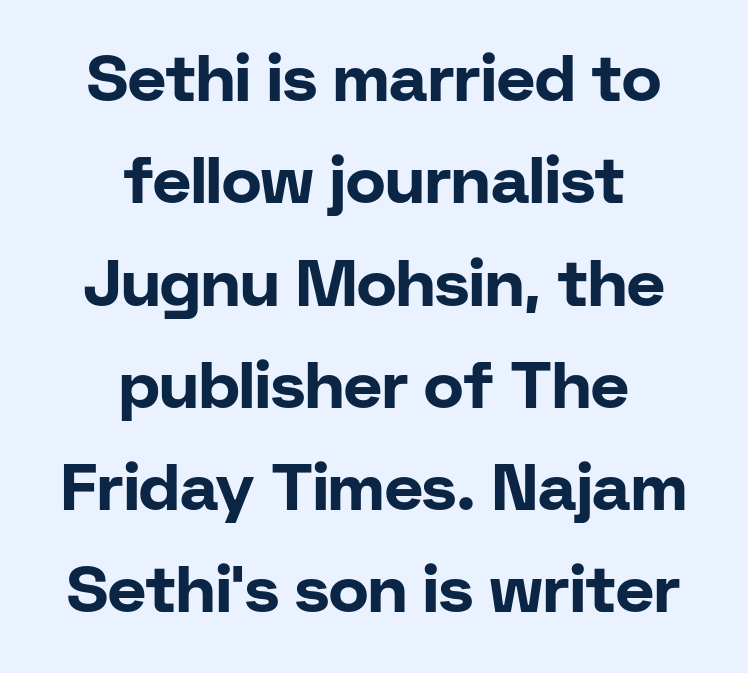
The letters stand upright; this is a roman face. The specimen omits any rule beneath the text block's lines. The letters are bold, with thick, heavy strokes. The rendering uses natural spacing where letterforms have individual widths.
